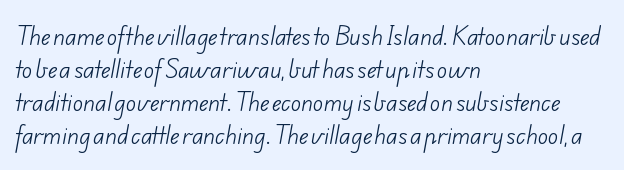
{"bold": "no", "underline": "no", "align": "left", "line_spacing": "normal", "line_spacing_ratio": 1.5, "letter_spacing": "normal", "letter_spacing_em": 0.0, "glyph_px": 22}
